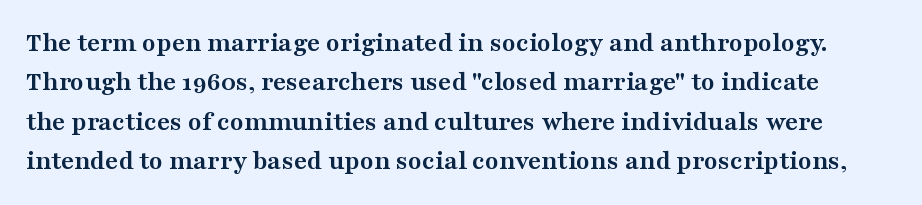
{"serif": "yes", "italic": "no", "bold": "yes", "weight": "semibold", "width": "wide", "stroke_contrast": "medium", "x_height": "medium", "monospaced": "no", "underline": "no", "line_spacing": "normal", "line_spacing_ratio": 1.41, "letter_spacing": "normal", "letter_spacing_em": 0.0, "glyph_px": 28}
